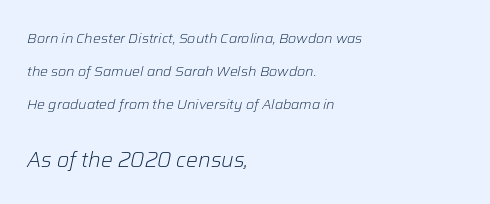
The image shows 21 px text type, italic (leaning right); set left-aligned, loose line spacing (2.36x), normal letter spacing, not underlined; the second (bottom) block is 1.5x larger.
